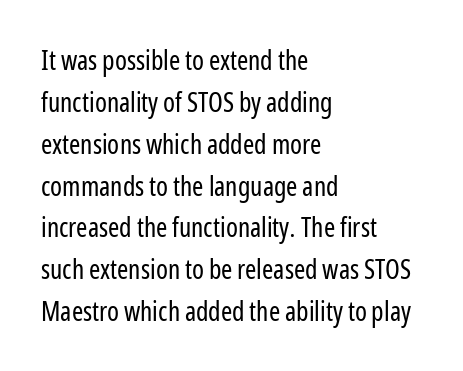
The image shows 27 px text type, upright; set left-aligned, normal line spacing (1.55x), normal letter spacing, not underlined.
